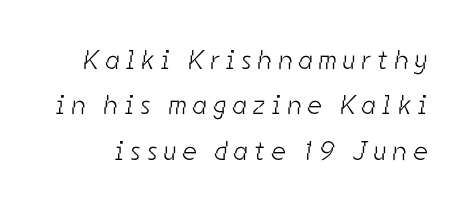
{"bold": "no", "underline": "no", "line_spacing": "normal", "line_spacing_ratio": 1.68, "letter_spacing": "wide", "letter_spacing_em": 0.25, "glyph_px": 27}
